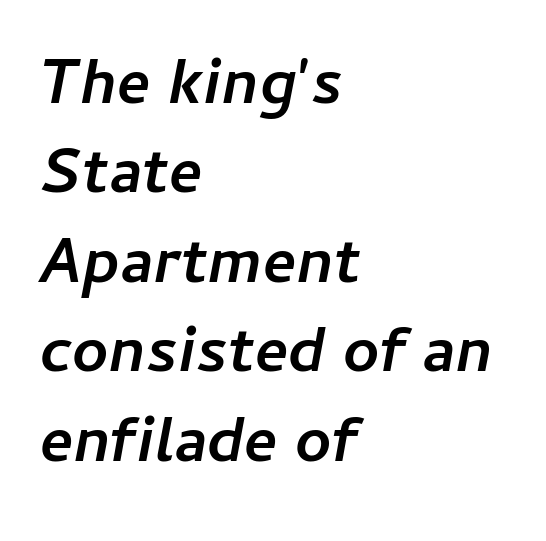
{"italic": "yes", "lean": "right", "slant_degrees": 11, "bold": "yes", "weight": "semibold", "width": "normal", "stroke_contrast": "low", "x_height": "medium", "monospaced": "no", "underline": "no", "align": "left", "line_spacing": "normal", "line_spacing_ratio": 1.42, "letter_spacing": "normal", "letter_spacing_em": 0.0, "glyph_px": 63}
